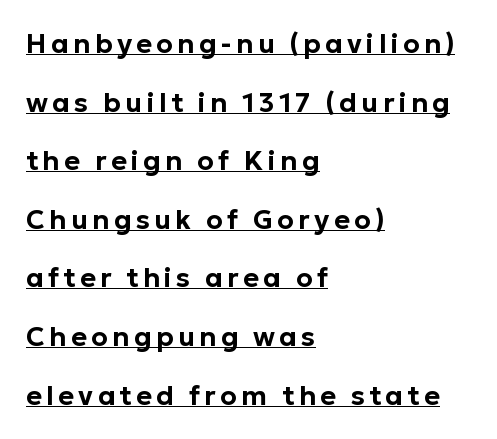
Horizontal alignment here is leftward, the default for most running prose. Posture: straight, roman, zero tilt. The passage shown is underscored from start to finish. Is there much room between lines? Yes — plenty of vertical air separates them.
